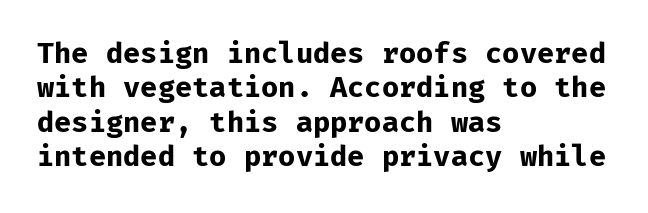
Q: Is the text bold? A: Yes.
Q: Is the text italic (slanted)? A: No, it is upright.
Q: Is the typeface a serif or a sans-serif typeface? A: Sans-serif.
Q: Is the text underlined? A: No.
Q: How is the paragraph aligned? A: Left-aligned.
Q: Is the spacing between letters normal or unusually wide? A: Normal.
Q: Width (condensed, normal, or wide)? A: Normal.
Q: Stroke contrast? A: Low.
Q: x-height? A: Medium.
